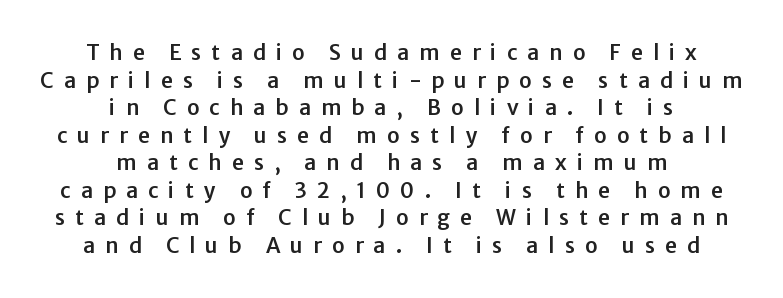
{"italic": "no", "underline": "no", "align": "center", "line_spacing": "normal", "line_spacing_ratio": 1.31, "letter_spacing": "wide", "letter_spacing_em": 0.48, "glyph_px": 21}
